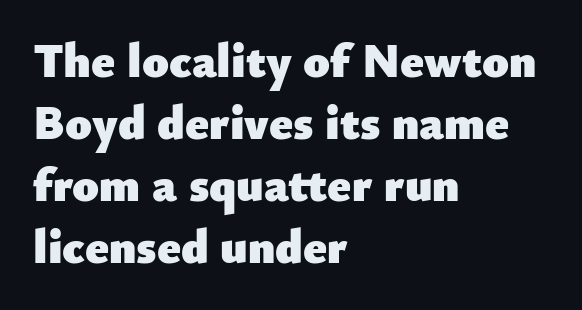
Q: Is the text bold? A: Yes.
Q: Is the text italic (slanted)? A: No, it is upright.
Q: Is the typeface a serif or a sans-serif typeface? A: Sans-serif.
Q: Is the text underlined? A: No.
Q: How is the paragraph aligned? A: Left-aligned.
Q: Is the spacing between letters normal or unusually wide? A: Normal.
Q: Is the spacing between lines tight, normal or loose? A: Normal.
Q: Width (condensed, normal, or wide)? A: Normal.
Q: Stroke contrast? A: Low.
Q: x-height? A: Small.
Q: Monospaced? A: No.
